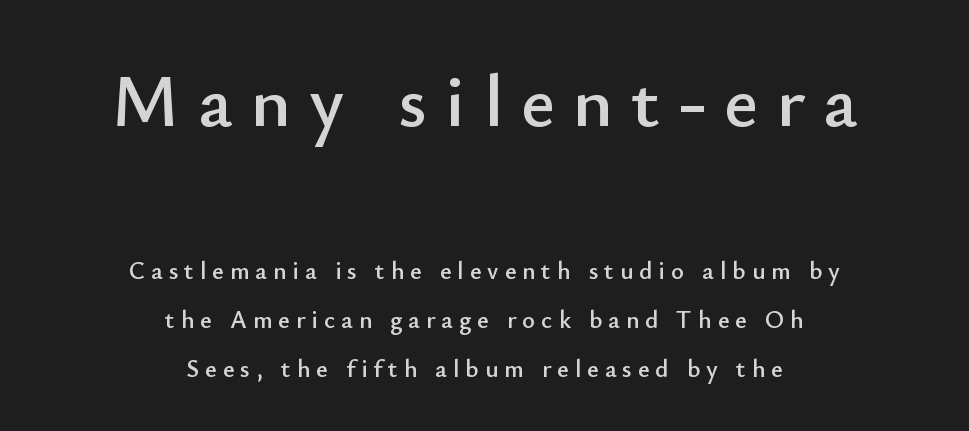
The passage shown has open, widely tracked lettering throughout. A roman cut, with each character standing at attention. Here the designer chose a conventional face with non-uniform glyph widths. Check where the strokes stop: nothing finishes them off — pure sans.
